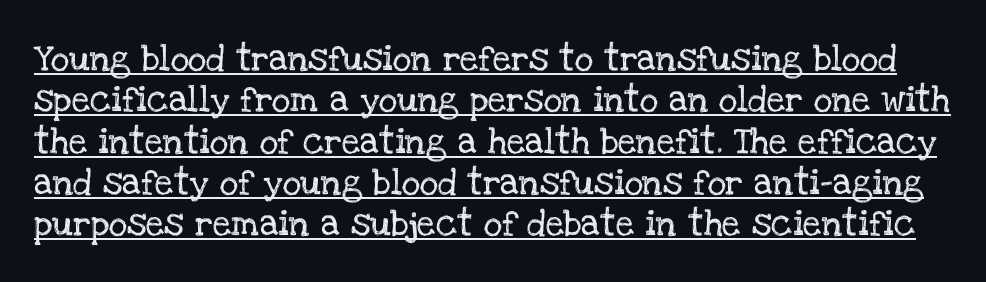
This sample keeps an unexceptional amount of space between lines. The lettering stays uniformly vertical, giving the passage a roman look. The words here are underlined. Each word holds together tightly as a unit, with standard inter-letter gaps.
